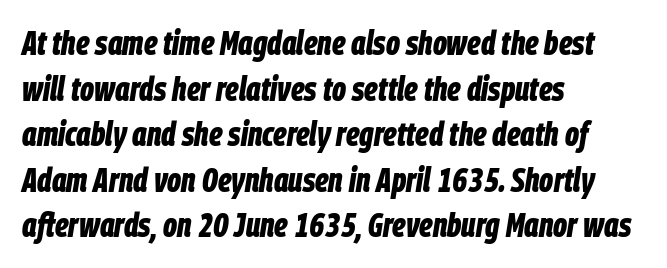
{"italic": "yes", "lean": "right", "slant_degrees": 9, "bold": "yes", "weight": "bold", "width": "condensed", "stroke_contrast": "low", "x_height": "large", "monospaced": "no", "underline": "no", "align": "left", "line_spacing": "normal", "line_spacing_ratio": 1.34, "letter_spacing": "normal", "letter_spacing_em": 0.0, "glyph_px": 34}
